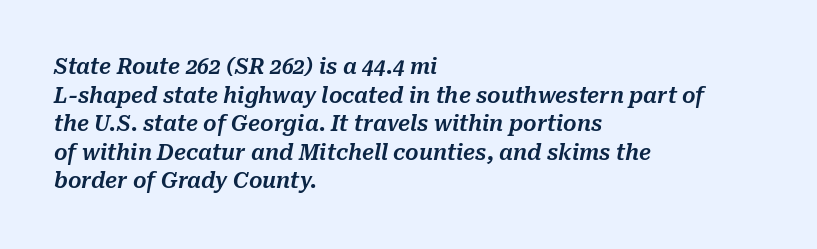
{"italic": "yes", "lean": "right", "slant_degrees": 10, "underline": "no", "align": "left", "line_spacing": "normal", "line_spacing_ratio": 1.36, "letter_spacing": "normal", "letter_spacing_em": 0.0, "glyph_px": 21}
